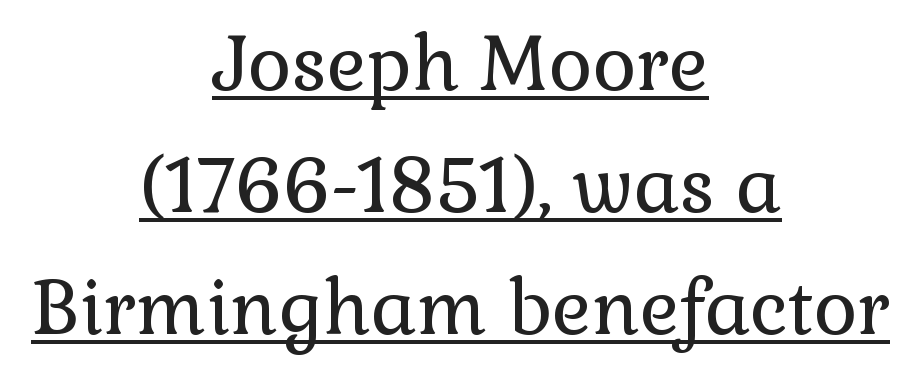
Rendered with straight, roman letterforms. Ink coverage per letter is moderate at most. These lines are centered, leaving both edges ragged. The glyphs in this specimen are seriffed. The letters advance in unequal steps, a hallmark of proportional type.
